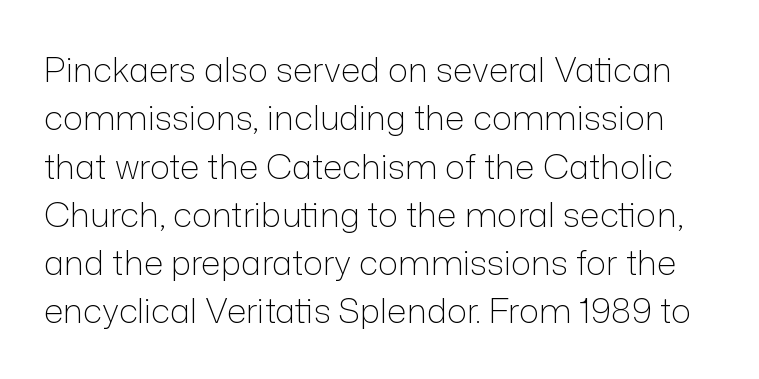
Q: Is the text bold? A: No.
Q: Is the text italic (slanted)? A: No, it is upright.
Q: Is the typeface a serif or a sans-serif typeface? A: Sans-serif.
Q: Is the text underlined? A: No.
Q: Is the spacing between letters normal or unusually wide? A: Normal.
Q: Is the spacing between lines tight, normal or loose? A: Normal.
Q: Width (condensed, normal, or wide)? A: Normal.
Q: Stroke contrast? A: Low.
Q: x-height? A: Medium.
Q: Monospaced? A: No.
